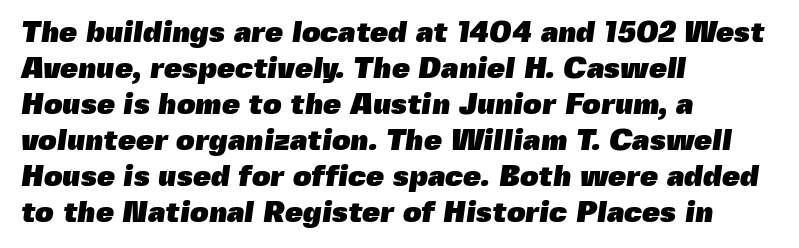
{"serif": "no", "bold": "yes", "weight": "heavy", "width": "normal", "x_height": "medium", "monospaced": "no", "underline": "no", "align": "left", "line_spacing_ratio": 1.24, "letter_spacing": "normal", "letter_spacing_em": 0.0, "glyph_px": 29}
